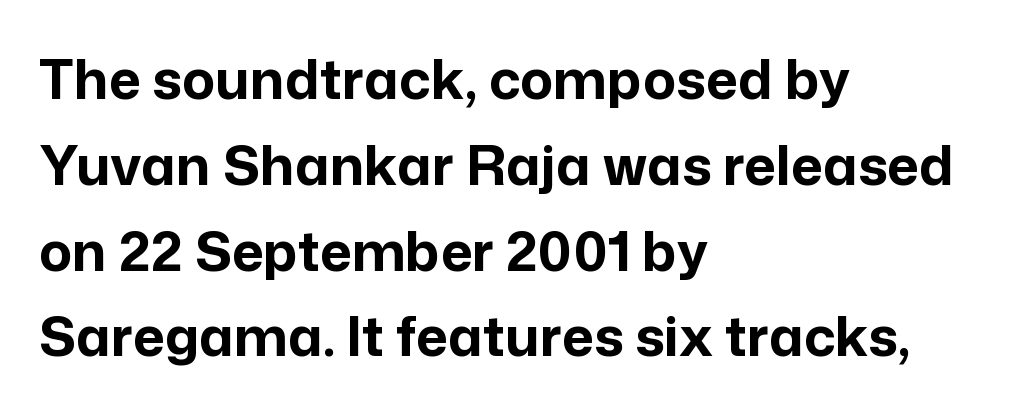
No extra tracking has been applied to these lines. The glyphs in this specimen are sans serif. All the whitespace from short lines collects on the right. Glance below the letters and you will spot only blank space. Chunky letters — that's bold for sure.
